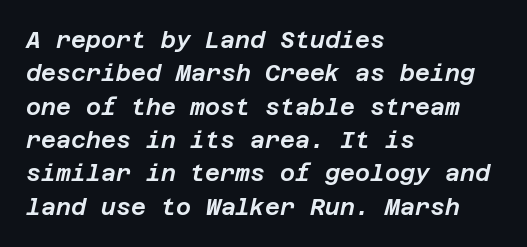
The image shows 23 px text type, italic (leaning right); set left-aligned, normal line spacing (1.45x), normal letter spacing, not underlined.
